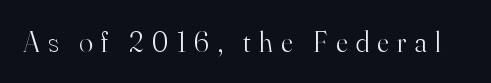
{"serif": "yes", "italic": "no", "bold": "no", "weight": "light", "width": "normal", "stroke_contrast": "high", "x_height": "small", "monospaced": "no", "underline": "no", "letter_spacing": "wide", "letter_spacing_em": 0.28, "glyph_px": 29}
